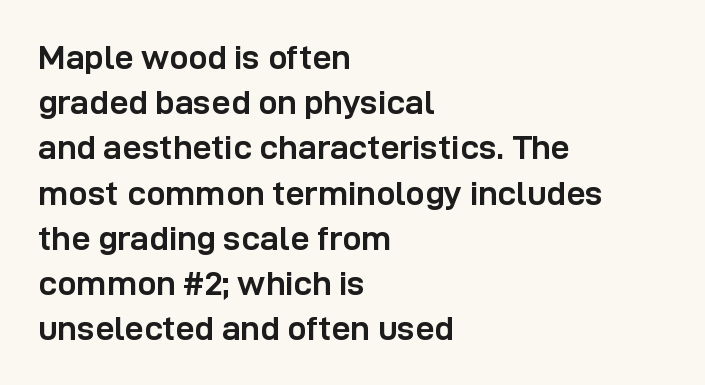
{"serif": "no", "italic": "no", "bold": "yes", "weight": "semibold", "width": "normal", "stroke_contrast": "low", "x_height": "medium", "monospaced": "no", "underline": "no", "align": "left", "line_spacing": "normal", "line_spacing_ratio": 1.33, "letter_spacing": "normal", "letter_spacing_em": 0.0, "glyph_px": 34}
